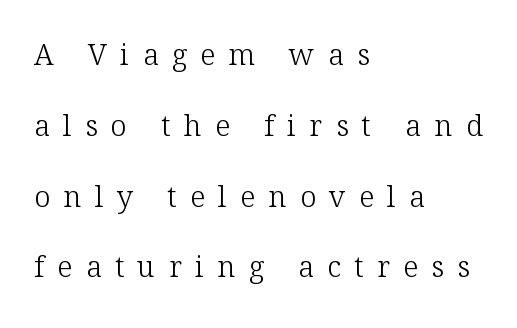
Bare-footed words on every line. This sample uses expanded letter spacing, leaving extra air between glyphs. Reading down the column, the eye jumps a long way to each next line. Serifs: yes, visible at the terminals of the letterforms.
